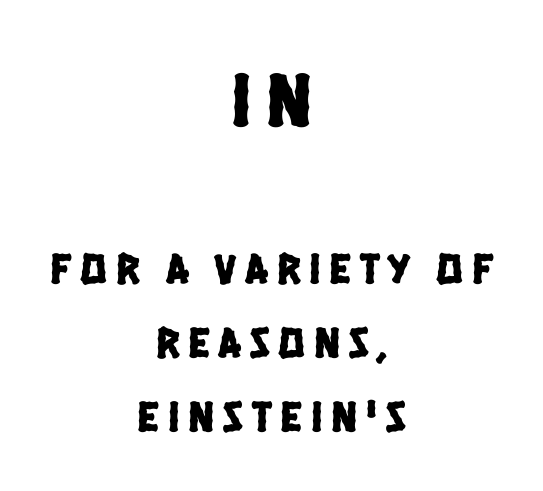
Q: Is the typeface a serif or a sans-serif typeface? A: Sans-serif.
Q: Is the text underlined? A: No.
Q: How is the paragraph aligned? A: Centered.
Q: Is the spacing between letters normal or unusually wide? A: Unusually wide.
Q: Is the spacing between lines tight, normal or loose? A: Normal.
Q: Which block of text is set in a larger size, the first (top) or the second (bottom)? A: The first (top) one.
Q: Width (condensed, normal, or wide)? A: Condensed.
Q: Stroke contrast? A: Low.
Q: x-height? A: Large.
Q: Monospaced? A: No.
